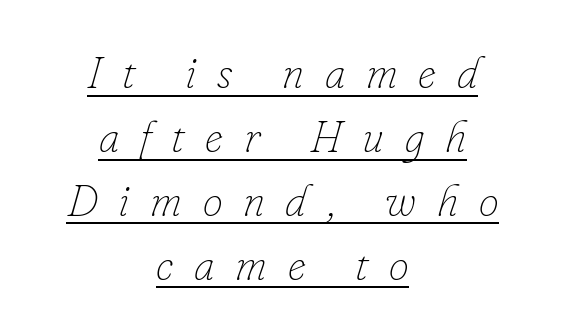
{"italic": "yes", "lean": "right", "slant_degrees": 16, "bold": "no", "weight": "thin", "width": "normal", "stroke_contrast": "low", "x_height": "small", "monospaced": "no", "underline": "yes", "align": "center", "line_spacing": "normal", "line_spacing_ratio": 1.42, "letter_spacing": "wide", "letter_spacing_em": 0.46, "glyph_px": 45}
